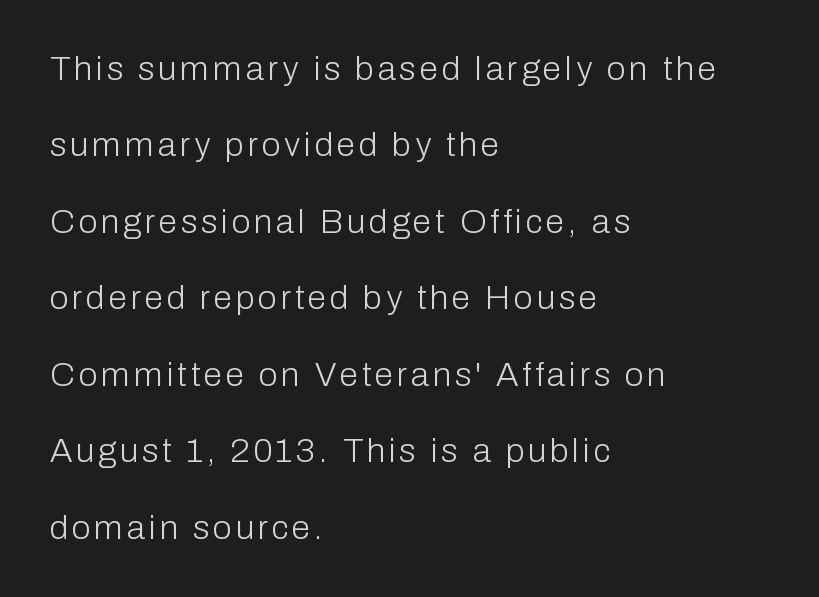
To sum up the face: it is a sans, with no serifs. The paragraph shown leans on its left margin. Weight: in the light-to-regular range. The letters advance in unequal steps, a hallmark of proportional type. Has an underline been added? It has not.
